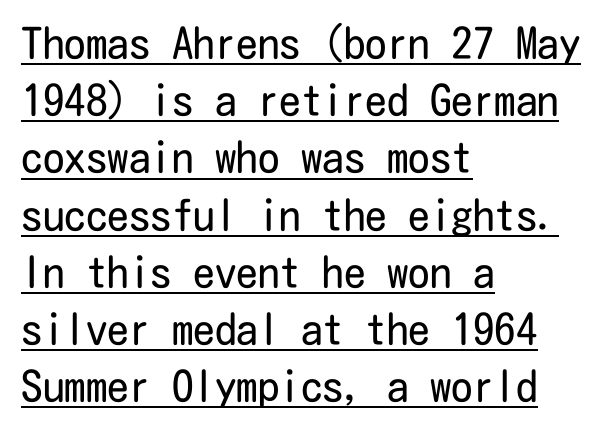
The image shows 43 px regular-weight, condensed sans-serif type, upright; set left-aligned, normal line spacing (1.33x), normal letter spacing, underlined; low stroke contrast and a medium x-height.
